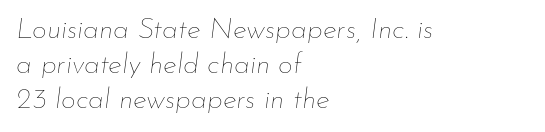
The image shows 29 px thin type, italic (leaning right); set left-aligned, line spacing 1.2x, normal letter spacing, not underlined; low stroke contrast and a small x-height.
